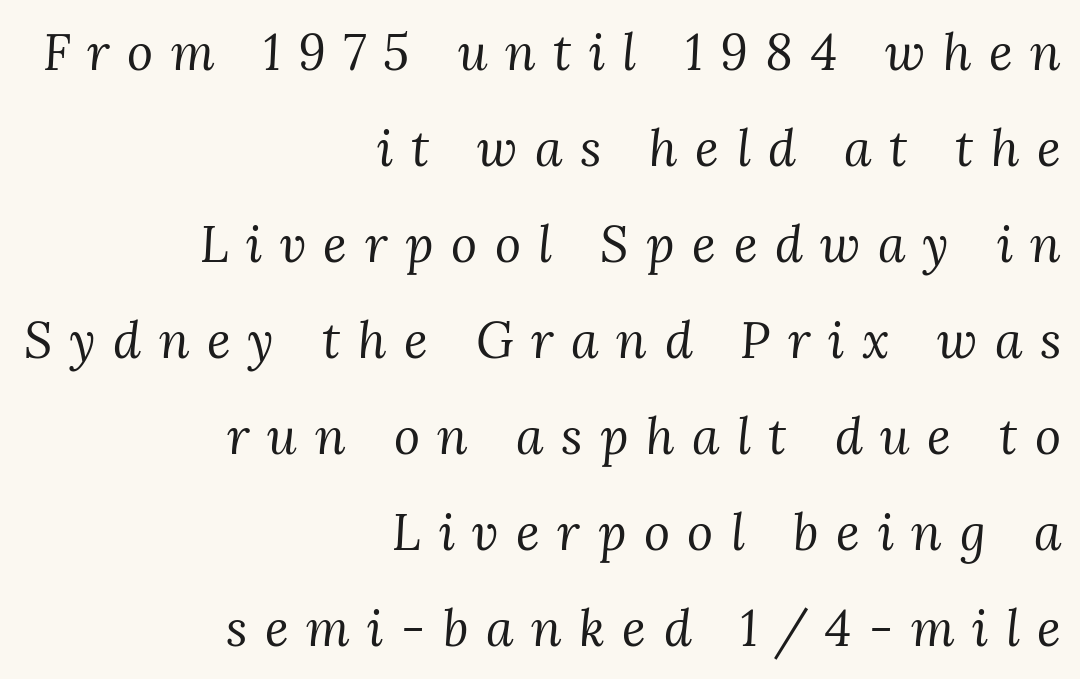
Q: Is the text bold? A: No.
Q: Is the text italic (slanted)? A: Yes, it leans right by about 3 degrees.
Q: Is the typeface a serif or a sans-serif typeface? A: Serif.
Q: Is the text underlined? A: No.
Q: How is the paragraph aligned? A: Right-aligned.
Q: Is the spacing between letters normal or unusually wide? A: Unusually wide.
Q: Is the spacing between lines tight, normal or loose? A: Loose.
Q: Width (condensed, normal, or wide)? A: Normal.
Q: Stroke contrast? A: Medium.
Q: x-height? A: Medium.
Q: Monospaced? A: No.
